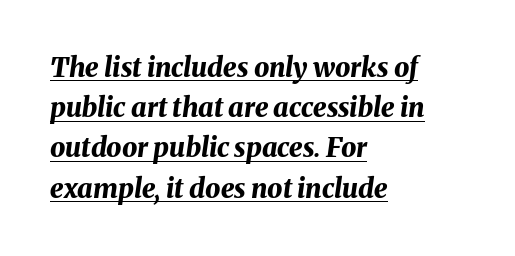
Q: Is the text bold? A: Yes.
Q: Is the text italic (slanted)? A: Yes, it leans right by about 8 degrees.
Q: Is the text underlined? A: Yes.
Q: How is the paragraph aligned? A: Left-aligned.
Q: Is the spacing between letters normal or unusually wide? A: Normal.
Q: Is the spacing between lines tight, normal or loose? A: Normal.
